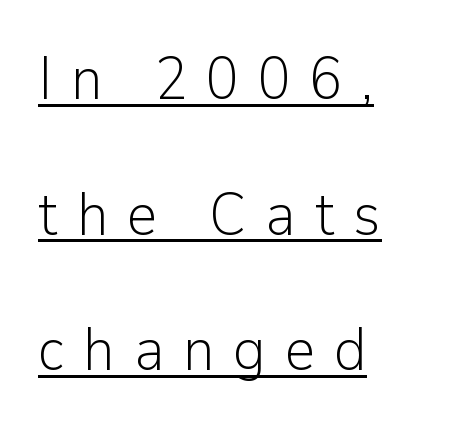
Vertical strokes here are truly vertical. The type is letterspaced generously, with wide tracking. In terms of letterform style, serifs are entirely absent. Heft: none added — not bold. The lines are quadded left.
